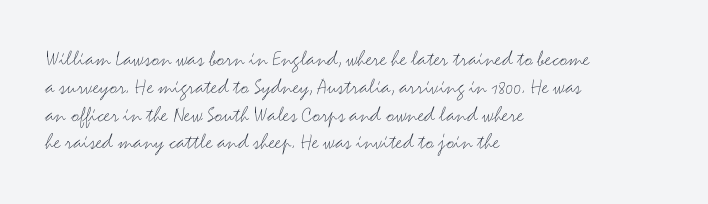
{"bold": "no", "underline": "no", "align": "left", "line_spacing_ratio": 1.21, "letter_spacing": "normal", "letter_spacing_em": 0.0, "glyph_px": 23}
